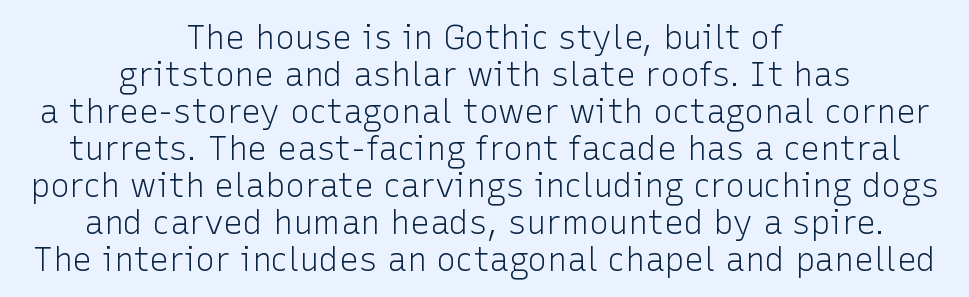
The rendering keeps characters at their native spacing. One-word summary of the alignment: center. The baseline area is clear. The passage shown is typed in a proportional face where columns would drift. In terms of letterform style, serifs are entirely absent. No heavy texture on the line: the type isn't bold.
